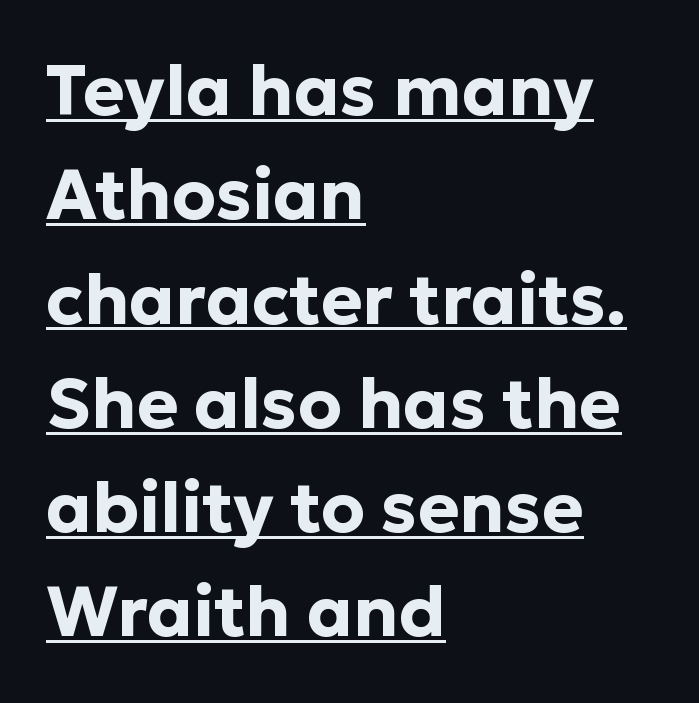
The lines are quadded left. Look at the bottom of the vertical strokes: they stop flat, with no serifs. Varying glyph widths throughout — classic text-font behaviour. This sample uses plain, unmodified letter spacing. Tall strokes in this sample are plumb rather than angled.
